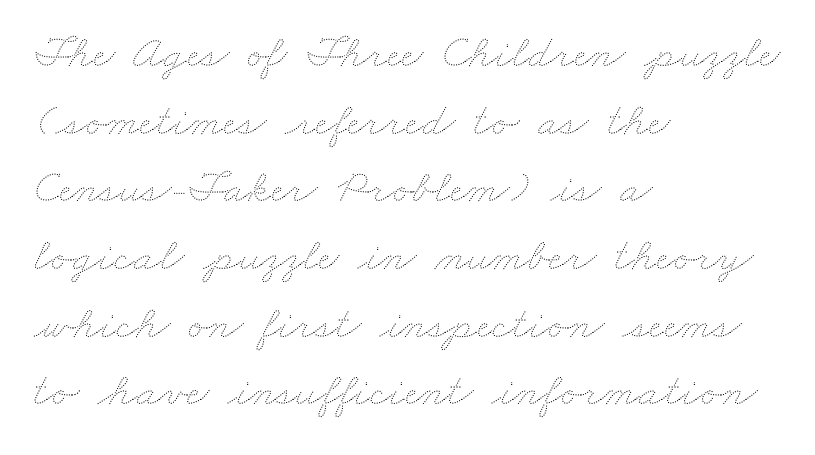
Q: Is the text bold? A: No.
Q: Is the text underlined? A: No.
Q: How is the paragraph aligned? A: Left-aligned.
Q: Is the spacing between letters normal or unusually wide? A: Normal.
Q: Is the spacing between lines tight, normal or loose? A: Normal.
Q: Width (condensed, normal, or wide)? A: Wide.
Q: Stroke contrast? A: Medium.
Q: x-height? A: Small.
Q: Monospaced? A: No.
